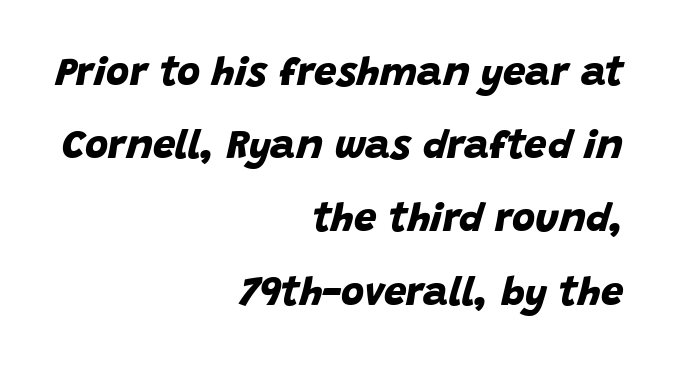
The image shows 40 px bold sans-serif type; set right-aligned, line spacing 1.83x, normal letter spacing, not underlined; low stroke contrast and a large x-height.
